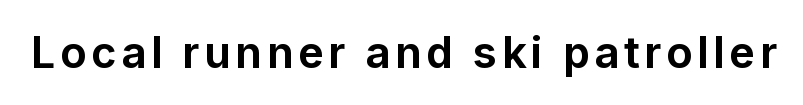
{"serif": "no", "italic": "no", "bold": "yes", "weight": "bold", "width": "normal", "stroke_contrast": "low", "x_height": "medium", "monospaced": "no", "underline": "no", "glyph_px": 43}
